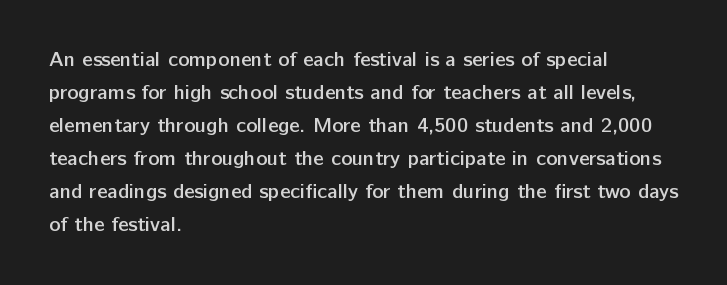
{"italic": "no", "bold": "semi", "underline": "no", "align": "left", "line_spacing": "normal", "line_spacing_ratio": 1.57, "letter_spacing": "normal", "letter_spacing_em": 0.0, "glyph_px": 21}
